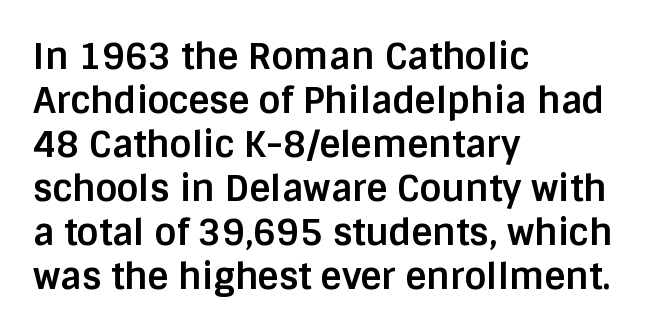
Q: Is the text bold? A: Yes.
Q: Is the text italic (slanted)? A: No, it is upright.
Q: Is the typeface a serif or a sans-serif typeface? A: Sans-serif.
Q: Is the text underlined? A: No.
Q: How is the paragraph aligned? A: Left-aligned.
Q: Is the spacing between letters normal or unusually wide? A: Normal.
Q: Width (condensed, normal, or wide)? A: Normal.
Q: Stroke contrast? A: Low.
Q: x-height? A: Large.
Q: Monospaced? A: No.
